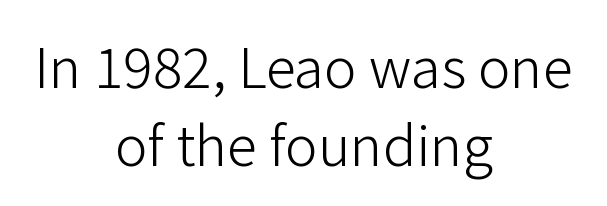
{"serif": "no", "italic": "no", "bold": "no", "weight": "light", "width": "normal", "stroke_contrast": "low", "x_height": "medium", "monospaced": "no", "underline": "no", "align": "center", "line_spacing": "normal", "line_spacing_ratio": 1.41, "letter_spacing": "normal", "letter_spacing_em": 0.0, "glyph_px": 55}
